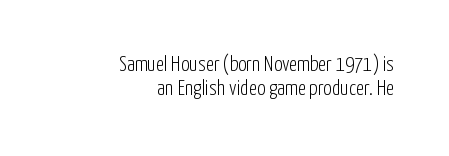
The image shows 21 px text type, upright; set right-aligned, tight line spacing (1.15x), normal letter spacing, not underlined.
